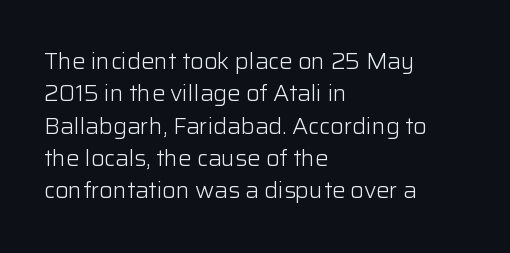
Q: Is the text bold? A: No.
Q: Is the text italic (slanted)? A: No, it is upright.
Q: Is the text underlined? A: No.
Q: How is the paragraph aligned? A: Left-aligned.
Q: Is the spacing between letters normal or unusually wide? A: Normal.
Q: Is the spacing between lines tight, normal or loose? A: Normal.
